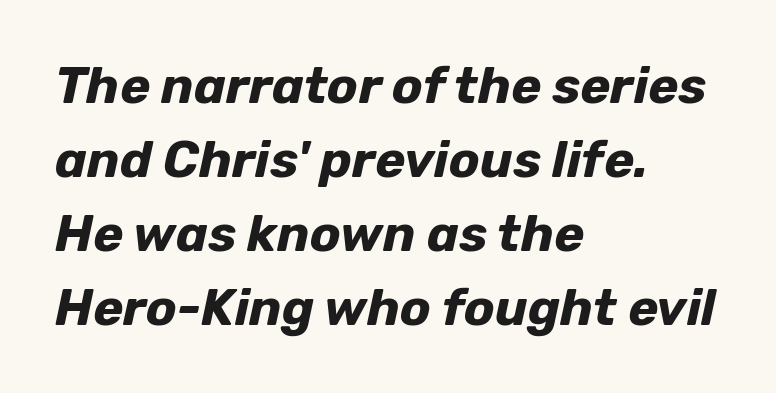
Unmarked baselines from the first word to the last. The letters sit at their default tracking, neither squeezed nor spread. The block of text has a typical density, with ordinary space between rows. Does the weight exceed regular? Yes, all the way to bold. Is this a fixed-width face? No — the glyphs have proportional, varying widths. Characters are canted at an angle relative to the baseline's perpendicular.
